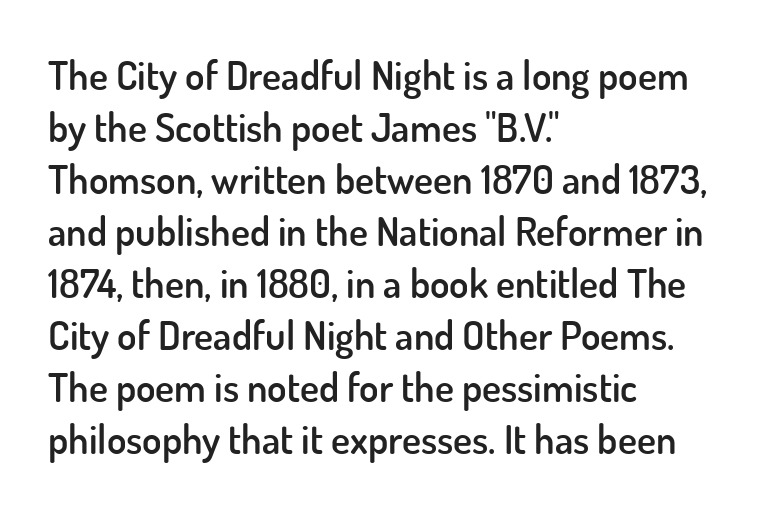
Emphasis by weight is partial: semibold. Unlike italic type, these characters show no tilt at all. Decoration check: the copy has no underline. Look at the bottom of the vertical strokes: they stop flat, with no serifs.
